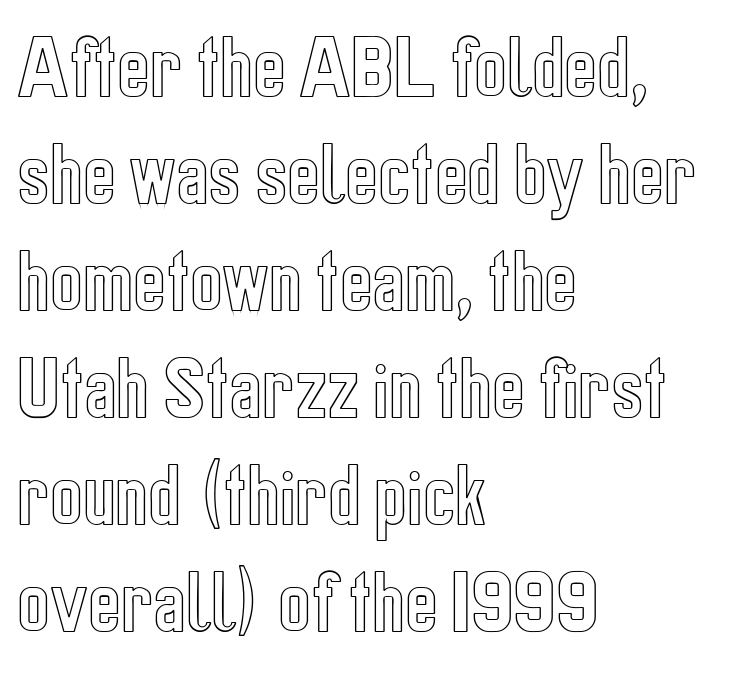
The axis of the letterforms is exactly vertical. Horizontally, the lines are justified to the leading edge only. The space between consecutive lines is moderate. Lines of text with bare space underneath. Each word holds together tightly as a unit, with standard inter-letter gaps.
